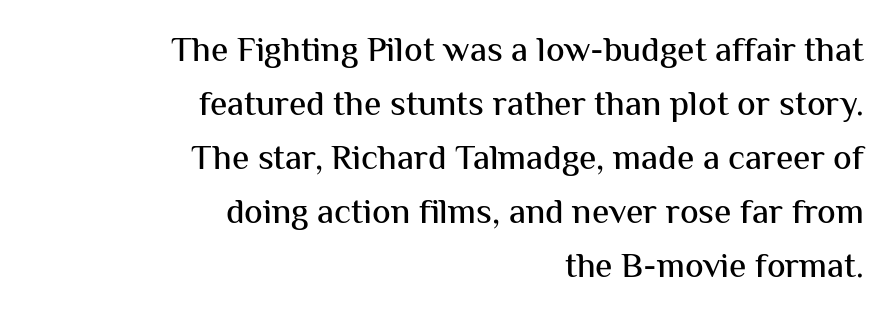
{"serif": "no", "italic": "no", "width": "normal", "stroke_contrast": "medium", "x_height": "medium", "monospaced": "no", "underline": "no", "align": "right", "line_spacing": "normal", "line_spacing_ratio": 1.54, "letter_spacing": "normal", "letter_spacing_em": 0.0, "glyph_px": 35}
